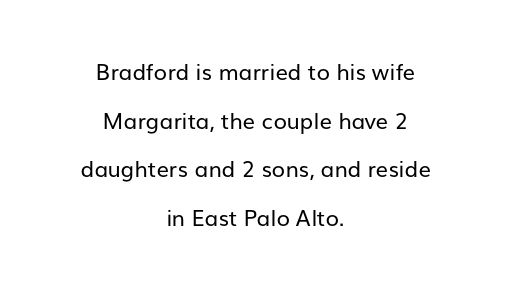
The image shows 22 px text type, upright; set centered, loose line spacing (2.21x), normal letter spacing, not underlined.
